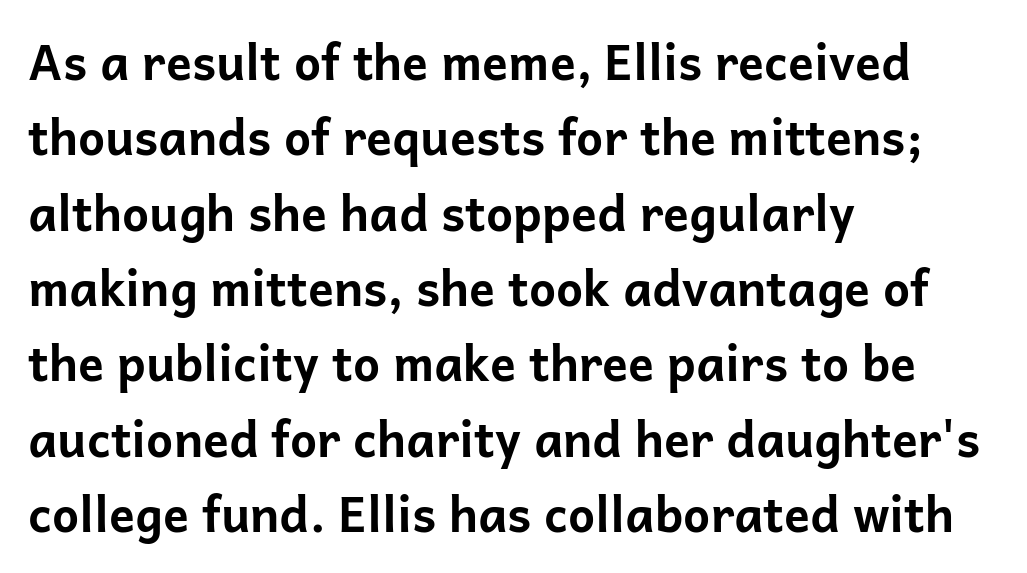
{"serif": "no", "italic": "no", "bold": "yes", "weight": "bold", "width": "normal", "stroke_contrast": "low", "x_height": "medium", "monospaced": "no", "underline": "no", "align": "left", "line_spacing": "normal", "line_spacing_ratio": 1.57, "letter_spacing": "normal", "letter_spacing_em": 0.0, "glyph_px": 48}
